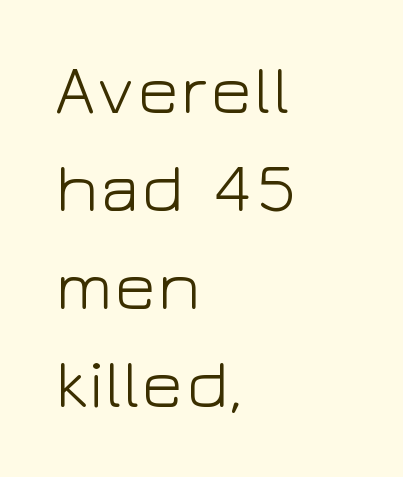
Q: Is the text bold? A: No.
Q: Is the text italic (slanted)? A: No, it is upright.
Q: Is the typeface a serif or a sans-serif typeface? A: Sans-serif.
Q: Is the text underlined? A: No.
Q: How is the paragraph aligned? A: Left-aligned.
Q: Is the spacing between letters normal or unusually wide? A: Normal.
Q: Is the spacing between lines tight, normal or loose? A: Normal.
Q: Width (condensed, normal, or wide)? A: Wide.
Q: Stroke contrast? A: Low.
Q: x-height? A: Medium.
Q: Monospaced? A: No.
